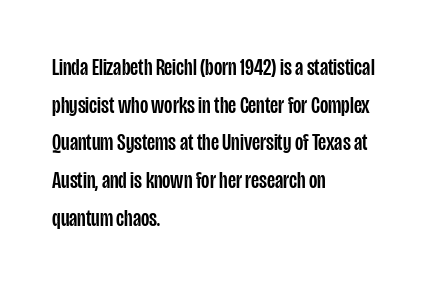
Q: Is the text italic (slanted)? A: No, it is upright.
Q: Is the text underlined? A: No.
Q: How is the paragraph aligned? A: Left-aligned.
Q: Is the spacing between letters normal or unusually wide? A: Normal.
Q: Is the spacing between lines tight, normal or loose? A: Normal.
